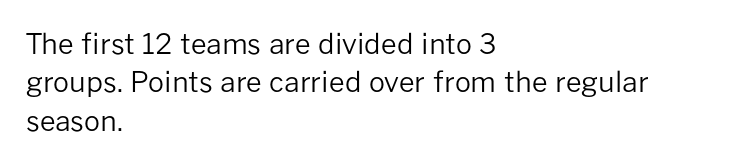
The paragraph shown leans on its left margin. The specimen omits any rule beneath the text block's lines. The passage shown stacks its lines at a standard gap. Are there feet on the stems? There aren't — it's a sans. Standard letterfit; no display-style spreading of the glyphs. The letters look calm and open, with moderate or lighter stems.
